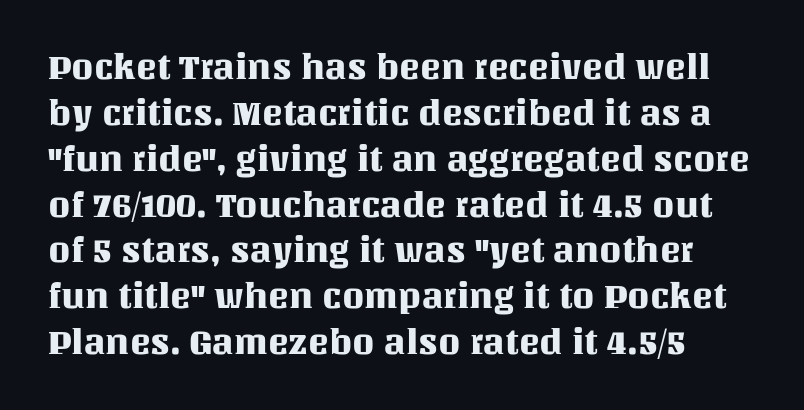
{"italic": "no", "width": "normal", "stroke_contrast": "medium", "x_height": "large", "monospaced": "no", "underline": "no", "line_spacing": "normal", "line_spacing_ratio": 1.31, "letter_spacing": "normal", "letter_spacing_em": 0.0, "glyph_px": 35}
